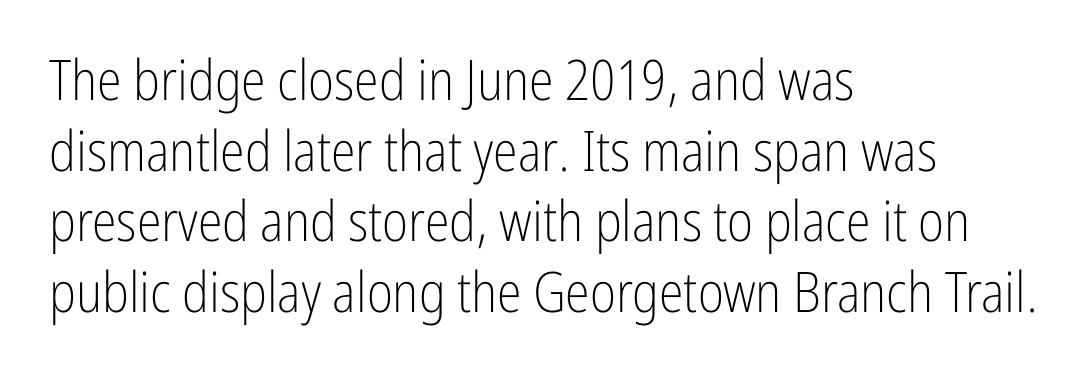
The image shows 56 px light, condensed sans-serif type, upright; set left-aligned, normal line spacing (1.26x), normal letter spacing, not underlined; low stroke contrast and a medium x-height.
